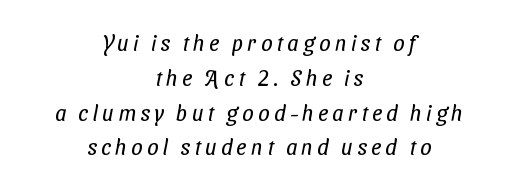
Vertically, the passage feels balanced, rows spaced as you'd expect. Where is the straight margin? There isn't one; the lines are centered. A clean baseline with only descenders dipping below it. Words appear elongated and porous because spacing is wide. The cut favours lightness, reaching ordinary text weight at its darkest.
